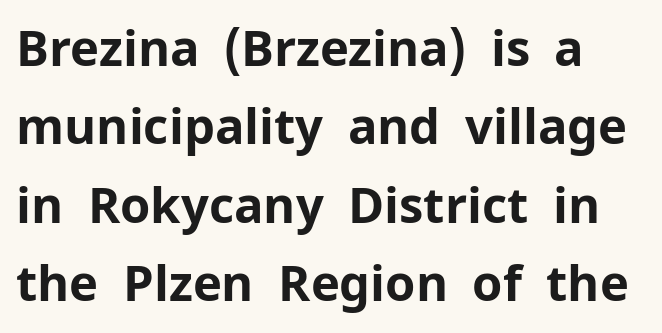
The image shows 49 px bold sans-serif type, upright; set normal line spacing (1.6x), normal letter spacing, not underlined; low stroke contrast and a medium x-height.
